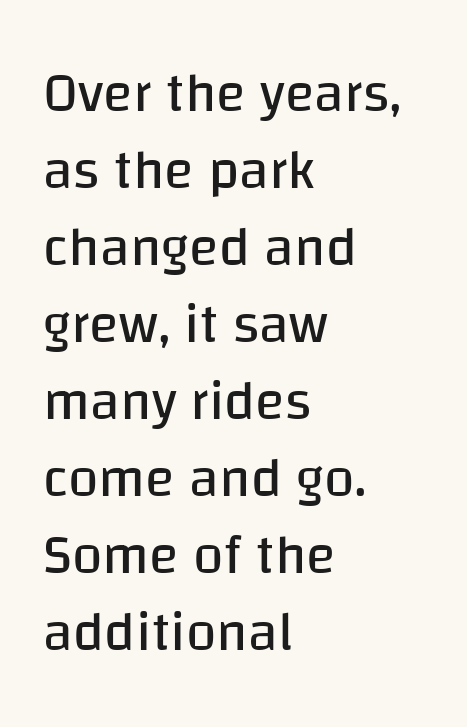
The image shows 55 px regular-weight sans-serif type, upright; set left-aligned, normal line spacing (1.4x), normal letter spacing, not underlined; low stroke contrast and a large x-height.
